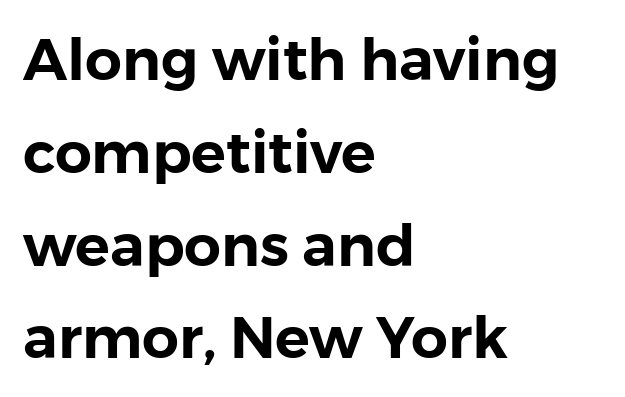
The horizontal fit of the characters is conventional and even. The space beneath each line is pristine and unruled. Type style note: lacks serifs. Proportional: the letters do not fall into vertical columns.
